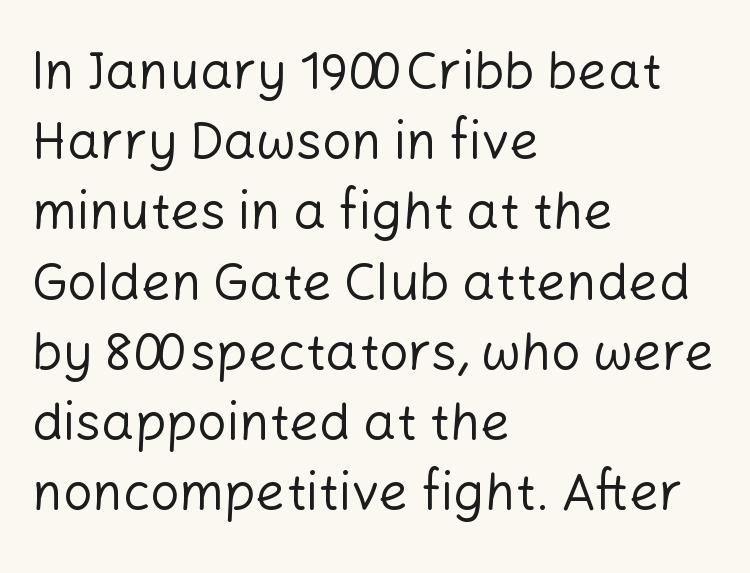
Q: Is the text bold? A: No.
Q: Is the text italic (slanted)? A: No, it is upright.
Q: Is the typeface a serif or a sans-serif typeface? A: Sans-serif.
Q: Is the text underlined? A: No.
Q: How is the paragraph aligned? A: Left-aligned.
Q: Is the spacing between letters normal or unusually wide? A: Normal.
Q: Is the spacing between lines tight, normal or loose? A: Normal.
Q: Width (condensed, normal, or wide)? A: Normal.
Q: Stroke contrast? A: Low.
Q: x-height? A: Medium.
Q: Monospaced? A: No.
